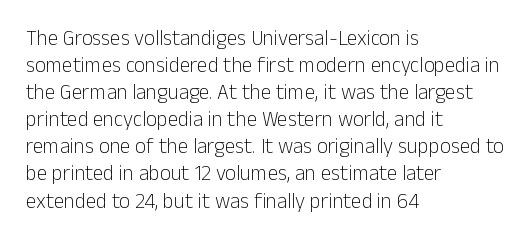
The passage shown is not underscored anywhere. Summary of vertical rhythm: regular, with standard interline spacing. The rag falls on the right side of this text block. Notice how the stems are strictly vertical — no italics here. Vertical stems look standard width or narrower in stroke.
